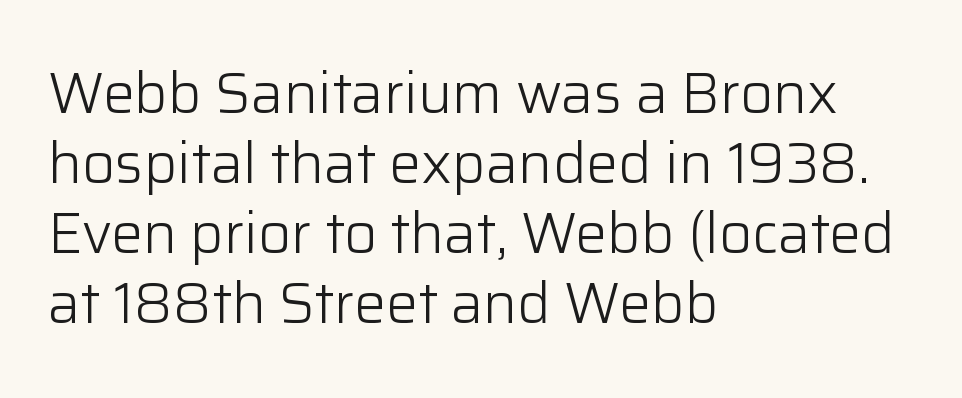
A light-to-regular cut is what we see here. Check the space under the baseline: it is left empty. Every character sits straight up, as roman type does. There is no visible air inserted between adjacent glyphs. Horizontal alignment here is leftward, the default for most running prose. No feet cap the strokes, marking this as sans-serif type.
